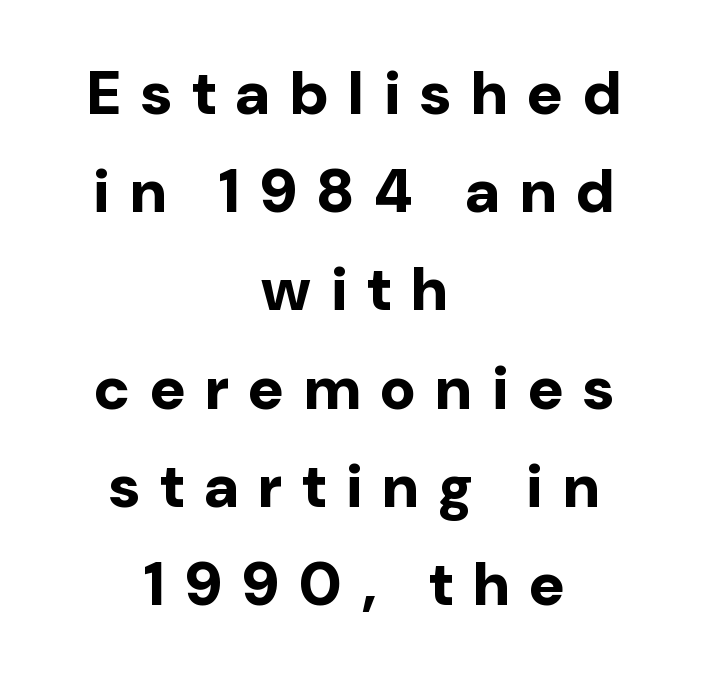
{"serif": "no", "italic": "no", "bold": "yes", "weight": "bold", "width": "normal", "stroke_contrast": "low", "x_height": "medium", "monospaced": "no", "underline": "no", "align": "center", "line_spacing": "normal", "line_spacing_ratio": 1.61, "letter_spacing": "wide", "letter_spacing_em": 0.33, "glyph_px": 61}
